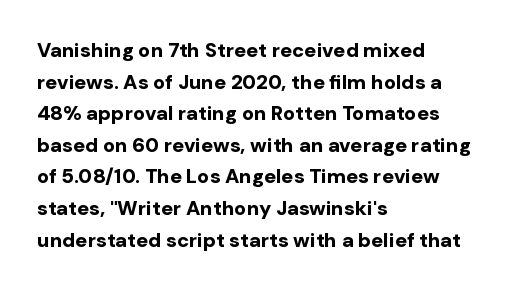
The image shows 20 px bold type, upright; set left-aligned, normal line spacing (1.58x), normal letter spacing, not underlined.
